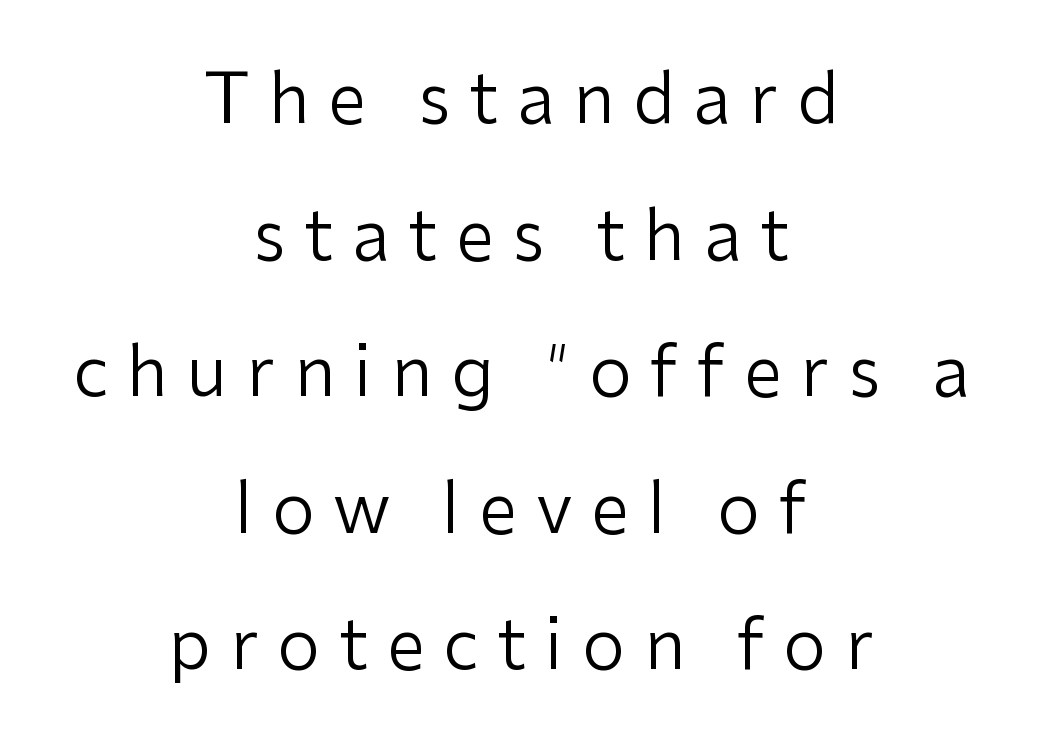
Q: Is the text bold? A: No.
Q: Is the text italic (slanted)? A: No, it is upright.
Q: Is the typeface a serif or a sans-serif typeface? A: Sans-serif.
Q: Is the text underlined? A: No.
Q: How is the paragraph aligned? A: Centered.
Q: Is the spacing between letters normal or unusually wide? A: Unusually wide.
Q: Is the spacing between lines tight, normal or loose? A: Loose.
Q: Width (condensed, normal, or wide)? A: Normal.
Q: Stroke contrast? A: Low.
Q: x-height? A: Medium.
Q: Monospaced? A: No.
